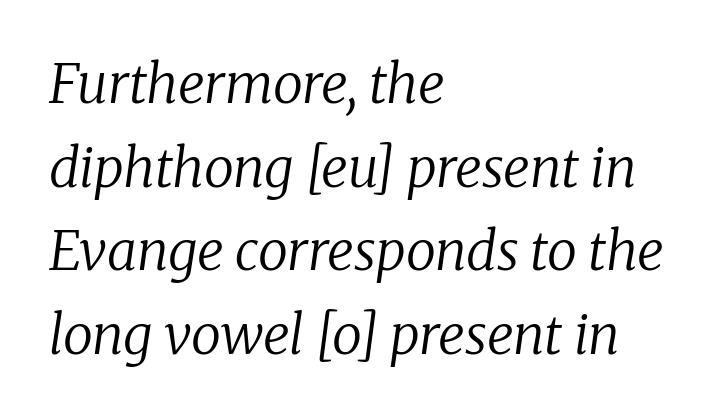
Q: Is the text bold? A: No.
Q: Is the text italic (slanted)? A: Yes, it leans right by about 8 degrees.
Q: Is the typeface a serif or a sans-serif typeface? A: Serif.
Q: Is the text underlined? A: No.
Q: How is the paragraph aligned? A: Left-aligned.
Q: Is the spacing between letters normal or unusually wide? A: Normal.
Q: Is the spacing between lines tight, normal or loose? A: Normal.
Q: Width (condensed, normal, or wide)? A: Normal.
Q: Stroke contrast? A: Low.
Q: x-height? A: Medium.
Q: Monospaced? A: No.
